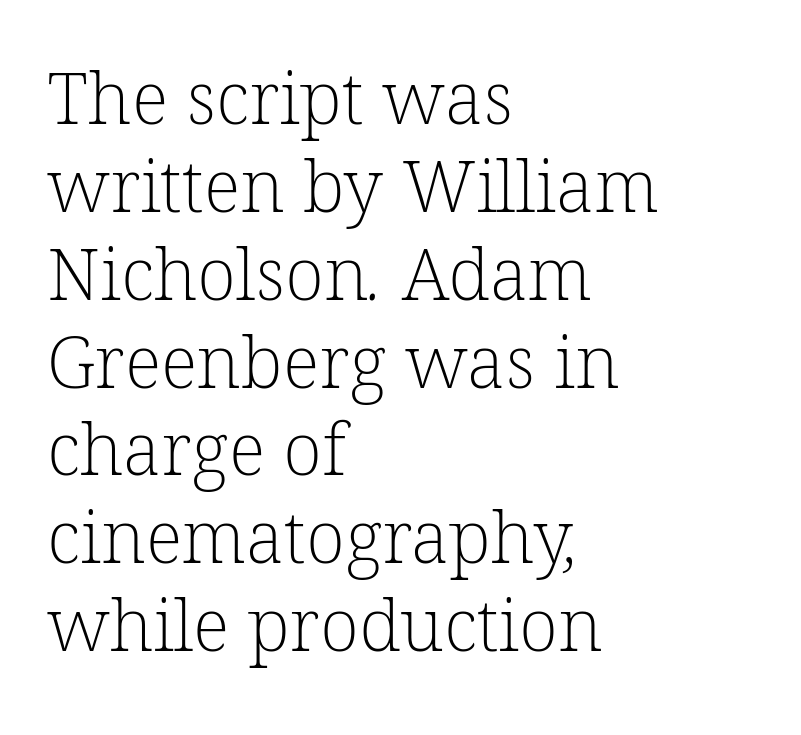
The image shows 72 px light serif type; set left-aligned, line spacing 1.22x, normal letter spacing, not underlined; low stroke contrast and a medium x-height.
